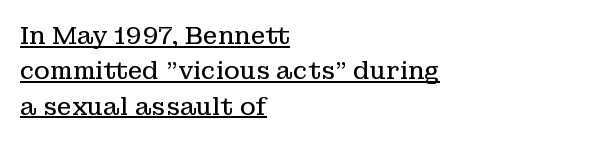
The image shows 24 px text type, upright; set left-aligned, normal line spacing (1.47x), normal letter spacing, underlined.
